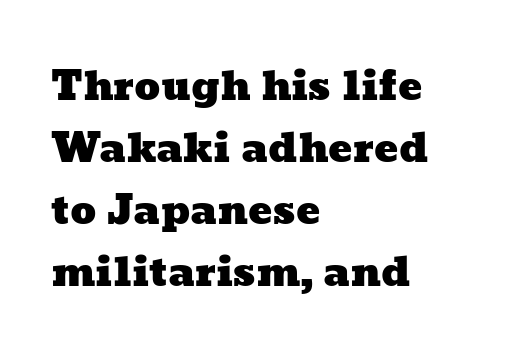
Q: Is the text underlined? A: No.
Q: How is the paragraph aligned? A: Left-aligned.
Q: Is the spacing between letters normal or unusually wide? A: Normal.
Q: Is the spacing between lines tight, normal or loose? A: Normal.
Q: Width (condensed, normal, or wide)? A: Wide.
Q: Stroke contrast? A: Low.
Q: x-height? A: Medium.
Q: Monospaced? A: No.
